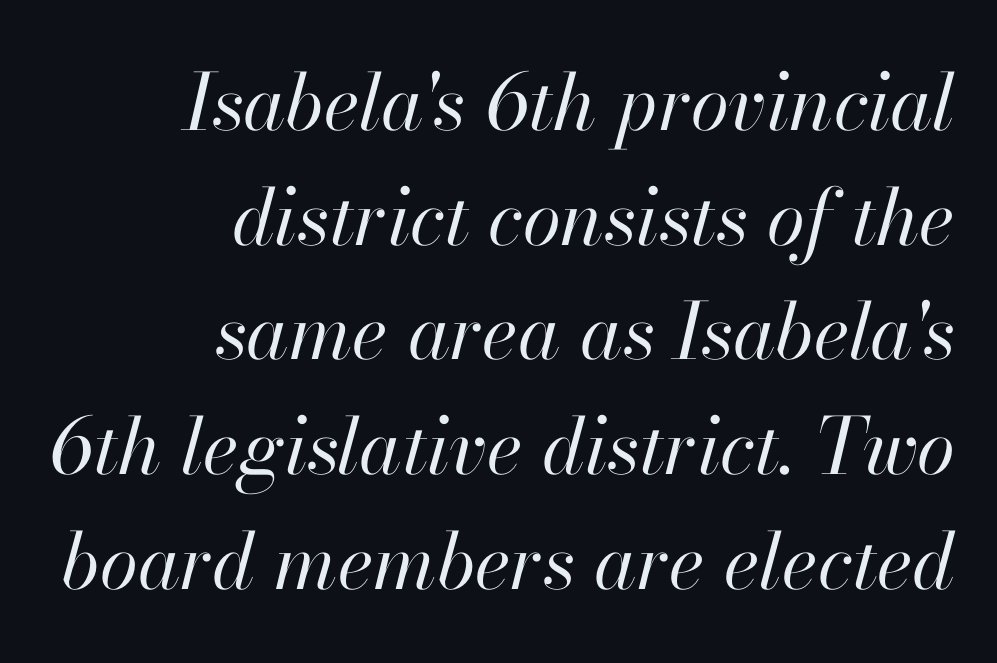
The image shows 78 px regular-weight type, italic (leaning right); set right-aligned, normal line spacing (1.47x), normal letter spacing, not underlined; high stroke contrast and a small x-height.
